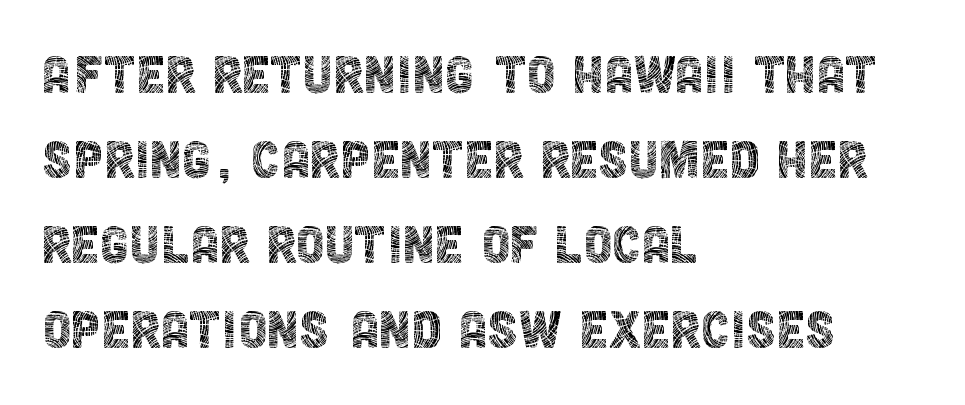
{"serif": "no", "italic": "no", "bold": "no", "weight": "thin", "width": "condensed", "x_height": "large", "monospaced": "no", "underline": "no", "align": "left", "line_spacing": "normal", "line_spacing_ratio": 1.31, "letter_spacing": "normal", "letter_spacing_em": 0.0, "glyph_px": 65}
